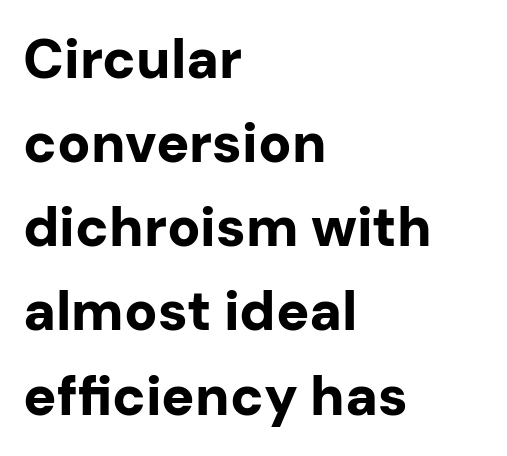
Q: Is the text bold? A: Yes.
Q: Is the text italic (slanted)? A: No, it is upright.
Q: Is the typeface a serif or a sans-serif typeface? A: Sans-serif.
Q: Is the text underlined? A: No.
Q: How is the paragraph aligned? A: Left-aligned.
Q: Is the spacing between letters normal or unusually wide? A: Normal.
Q: Is the spacing between lines tight, normal or loose? A: Normal.
Q: Width (condensed, normal, or wide)? A: Normal.
Q: Stroke contrast? A: Low.
Q: x-height? A: Medium.
Q: Monospaced? A: No.
